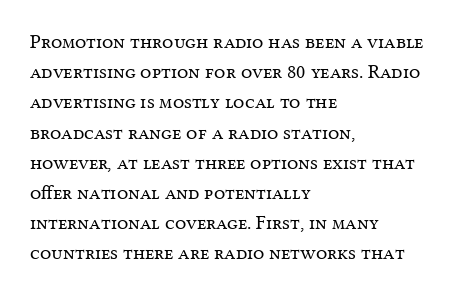
What stands out about the letter spacing? Nothing — it is the standard amount. The axis of the letterforms is exactly vertical. Check the space under the baseline: it is left empty. Evenly set lines give the paragraph a standard silhouette.
